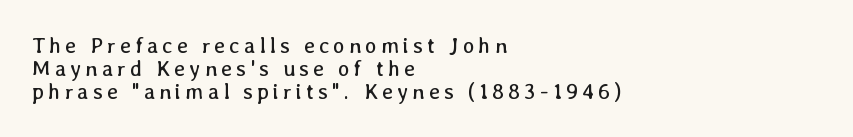
{"italic": "no", "bold": "no", "underline": "no", "align": "left", "line_spacing": "tight", "line_spacing_ratio": 1.04, "glyph_px": 22}
